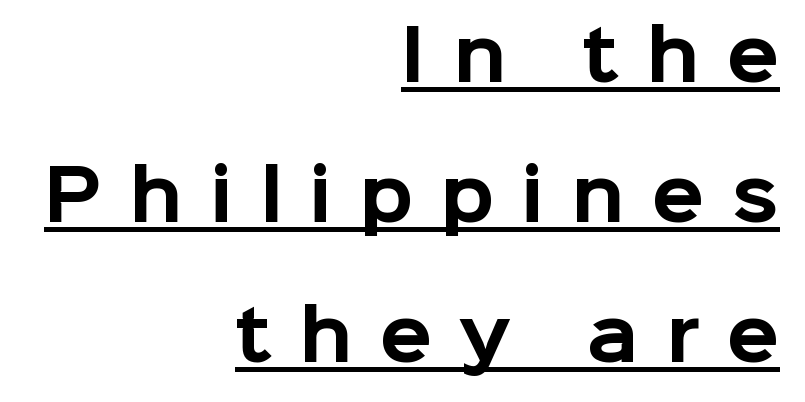
Q: Is the text bold? A: Yes.
Q: Is the text italic (slanted)? A: No, it is upright.
Q: Is the typeface a serif or a sans-serif typeface? A: Sans-serif.
Q: Is the text underlined? A: Yes.
Q: How is the paragraph aligned? A: Right-aligned.
Q: Is the spacing between letters normal or unusually wide? A: Unusually wide.
Q: Is the spacing between lines tight, normal or loose? A: Loose.
Q: Width (condensed, normal, or wide)? A: Normal.
Q: Stroke contrast? A: Low.
Q: x-height? A: Medium.
Q: Monospaced? A: No.
